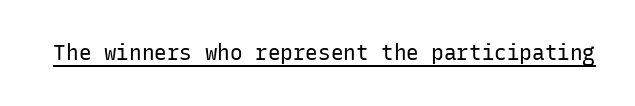
Italic: no, the glyphs are upright roman. You can see a thin bar hugging the bottom of the glyphs. Nothing heavy about these letters — not bold at all. Look at the tracking — it's just the regular setting, nothing added.
